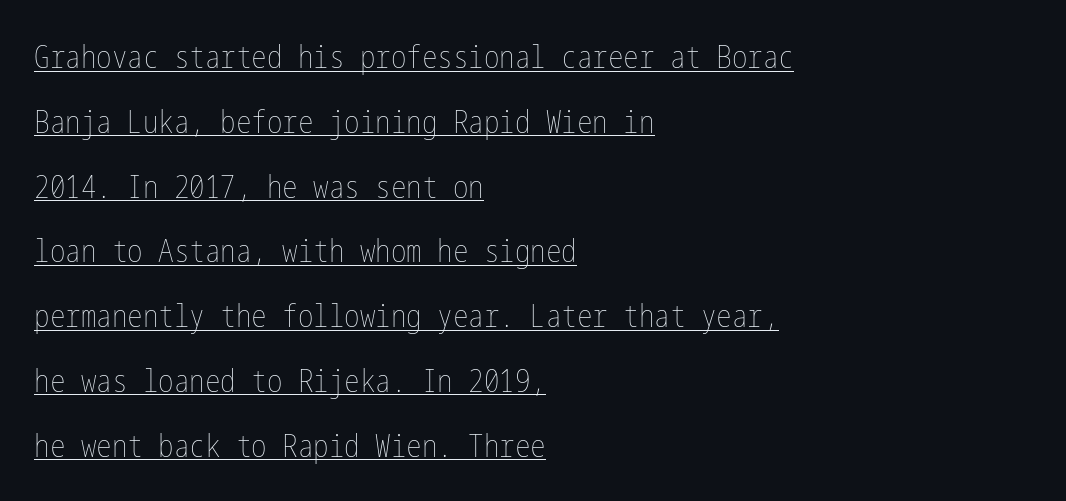
{"italic": "no", "bold": "no", "weight": "thin", "width": "condensed", "stroke_contrast": "low", "x_height": "medium", "underline": "yes", "align": "left", "line_spacing": "loose", "line_spacing_ratio": 2.09, "letter_spacing": "normal", "letter_spacing_em": 0.0, "glyph_px": 31}
